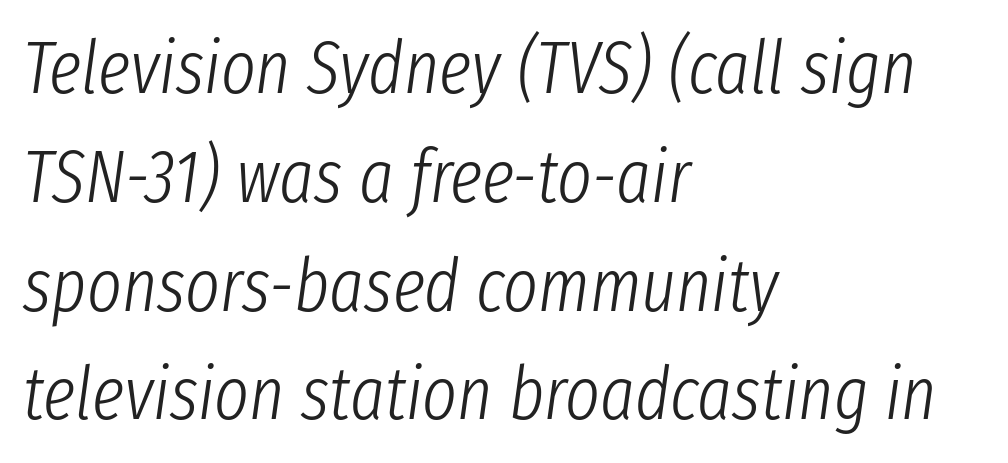
{"italic": "yes", "lean": "right", "slant_degrees": 8, "bold": "no", "weight": "light", "width": "condensed", "stroke_contrast": "low", "x_height": "medium", "monospaced": "no", "underline": "no", "align": "left", "line_spacing": "normal", "line_spacing_ratio": 1.47, "letter_spacing": "normal", "letter_spacing_em": 0.0, "glyph_px": 74}
